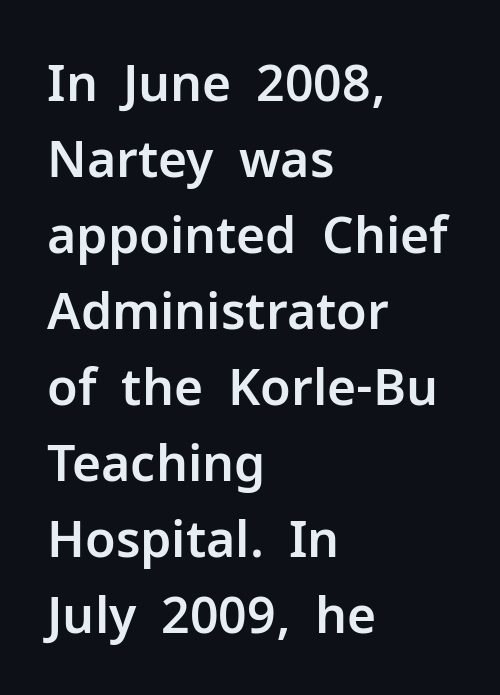
{"serif": "no", "italic": "no", "width": "normal", "stroke_contrast": "low", "x_height": "medium", "monospaced": "no", "underline": "no", "align": "left", "line_spacing": "normal", "line_spacing_ratio": 1.52, "letter_spacing": "normal", "letter_spacing_em": 0.0, "glyph_px": 50}
